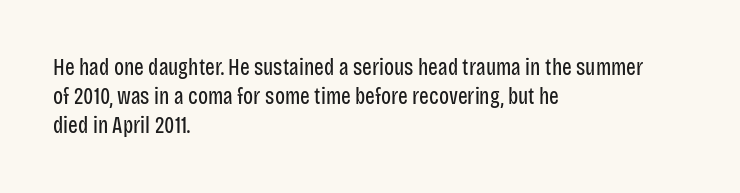
A typesetter would call this zero additional tracking. If you drew a line through each stem, it would be perfectly vertical. This block has exactly the height ordinary leading produces. Teacher's note: observe the even left margin — that is flush-left alignment. The area under the type is left untouched. This is not heavy type; no bold has been used.
